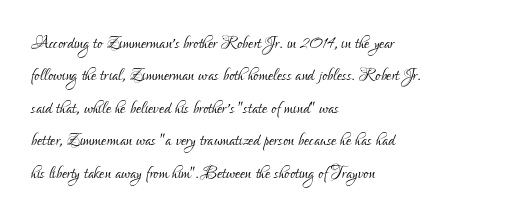
The tracking reads as untouched default to a designer's eye. Layout note: lines flush left. Students, observe: this is what conventionally led text looks like. Underline: absent.
